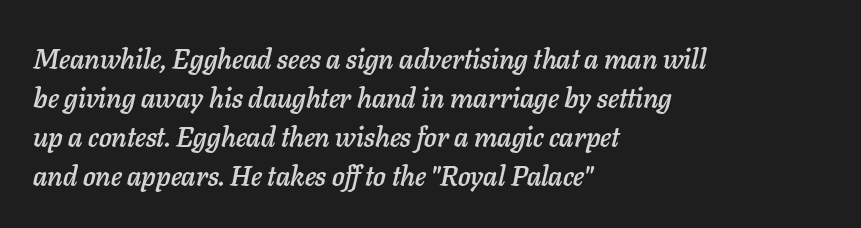
Bare-footed words on every line. Proportional: the letters do not fall into vertical columns. Nobody touched the tracking dial on this one. What's the leading like? Ordinary, nothing unusual. Designer's note — italics engaged.
